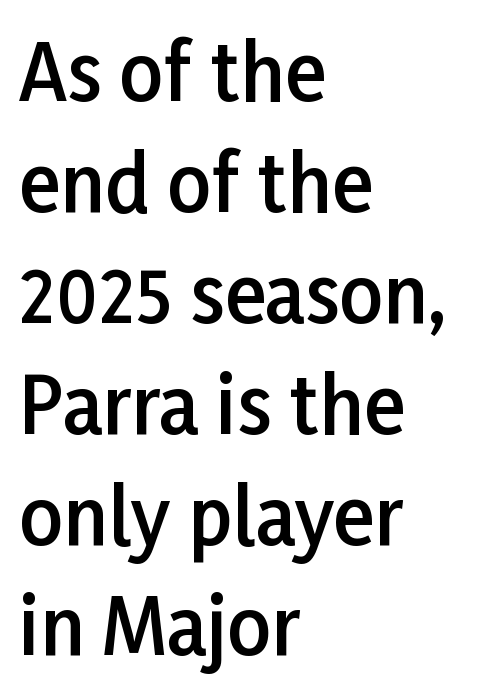
The lines in this sample share a left origin and differ only in where they stop. The type is set solid horizontally, with unmodified tracking. Regarding leading, the lines here are spaced in the standard way. The typeface chosen for these lines omits serifs. Nobody drew a line under any word here. In terms of posture, this sample is upright.
